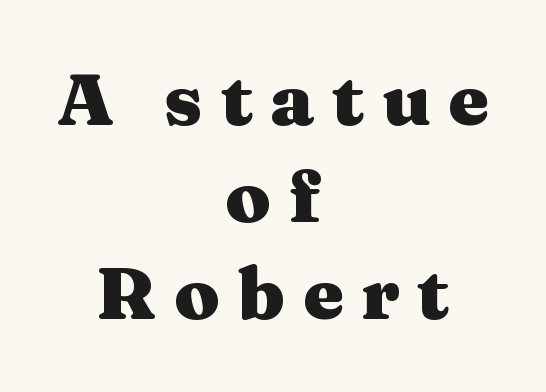
The image shows 73 px heavy, wide serif type, upright; set centered, normal line spacing (1.33x), unusually wide letter spacing (+0.24 em), not underlined; medium stroke contrast and a medium x-height.
